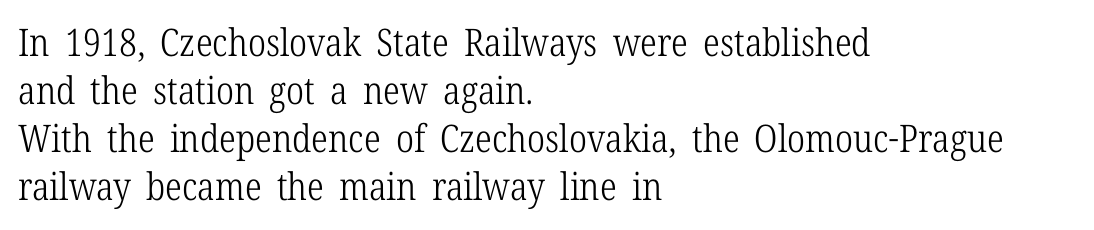
{"serif": "yes", "italic": "no", "bold": "no", "weight": "light", "width": "condensed", "stroke_contrast": "low", "x_height": "medium", "monospaced": "no", "underline": "no", "align": "left", "line_spacing": "normal", "line_spacing_ratio": 1.26, "letter_spacing": "normal", "letter_spacing_em": 0.0, "glyph_px": 38}
